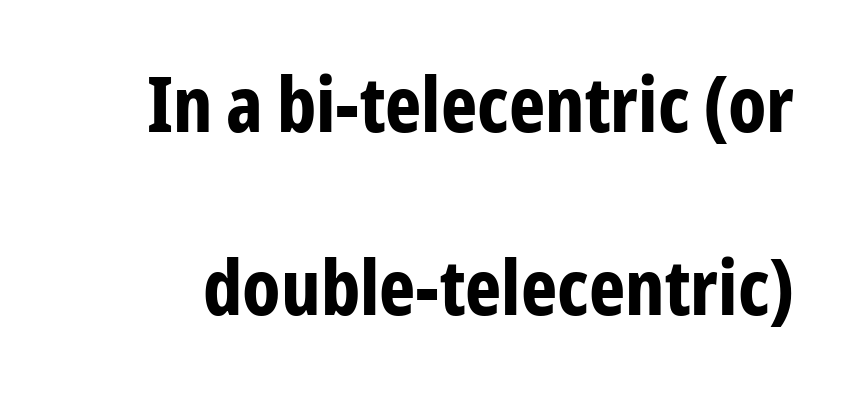
Q: Is the text bold? A: Yes.
Q: Is the text italic (slanted)? A: No, it is upright.
Q: Is the typeface a serif or a sans-serif typeface? A: Sans-serif.
Q: Is the text underlined? A: No.
Q: Is the spacing between letters normal or unusually wide? A: Normal.
Q: Is the spacing between lines tight, normal or loose? A: Loose.
Q: Width (condensed, normal, or wide)? A: Condensed.
Q: Stroke contrast? A: Low.
Q: x-height? A: Medium.
Q: Monospaced? A: No.
